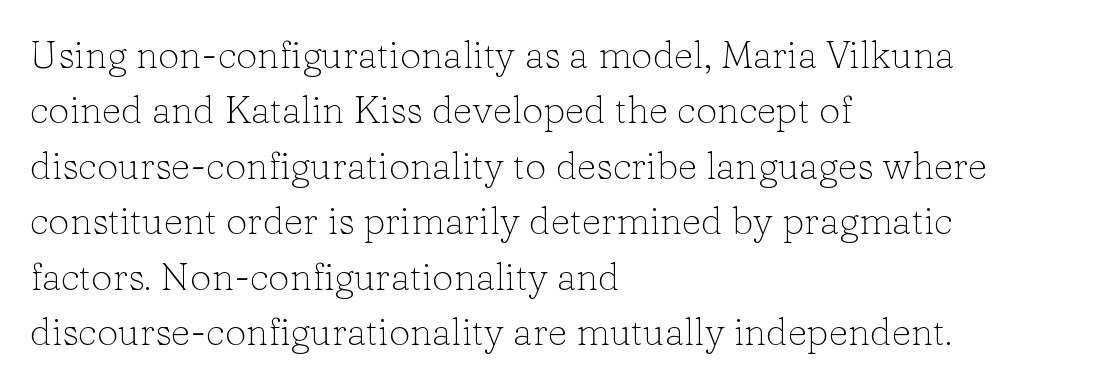
{"serif": "yes", "italic": "no", "bold": "no", "weight": "light", "width": "normal", "stroke_contrast": "low", "x_height": "medium", "monospaced": "no", "underline": "no", "align": "left", "line_spacing": "normal", "line_spacing_ratio": 1.46, "letter_spacing": "normal", "letter_spacing_em": 0.0, "glyph_px": 38}
